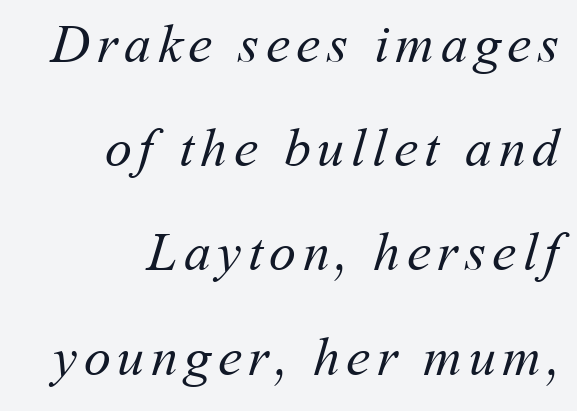
Here the designer chose a conventional face with non-uniform glyph widths. Letters rest on an invisible, unmarked baseline. No extra ink here — the face is not bold. Which margin do the lines hug? The right one — the left edge is uneven.
